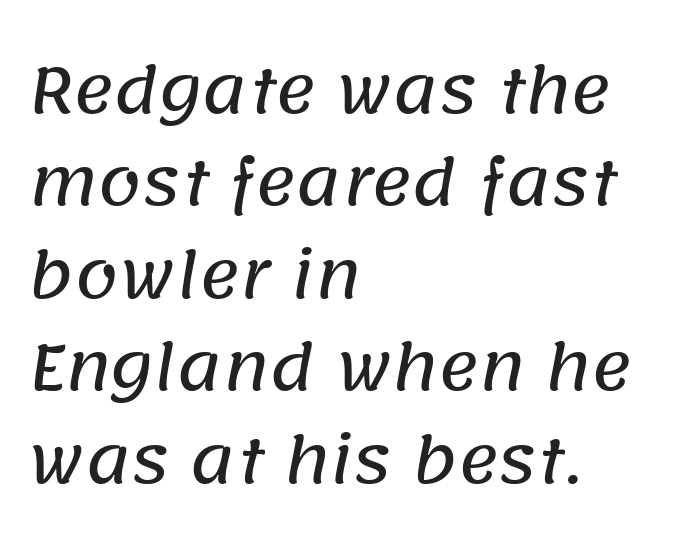
{"serif": "no", "width": "normal", "stroke_contrast": "low", "x_height": "large", "monospaced": "no", "underline": "no", "align": "left", "line_spacing": "normal", "line_spacing_ratio": 1.49, "letter_spacing": "normal", "letter_spacing_em": 0.0, "glyph_px": 62}
